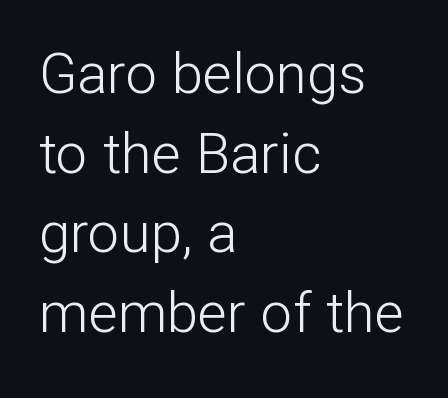
Every stem runs plumb, perpendicular to the baseline. Counters stay open thanks to moderate or lighter strokes. Line beginnings align vertically; line endings do not. The passage shown is typed in a proportional face where columns would drift. Baseline-to-baseline distance is the conventional proportion of letter height.
